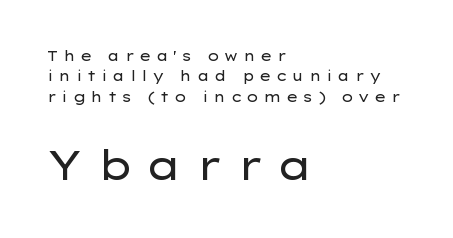
{"serif": "no", "italic": "no", "bold": "no", "weight": "regular", "width": "wide", "stroke_contrast": "low", "x_height": "medium", "monospaced": "no", "underline": "no", "align": "left", "line_spacing": "normal", "line_spacing_ratio": 1.46, "letter_spacing": "wide", "letter_spacing_em": 0.32, "larger_block": "second", "size_ratio": 2.86, "glyph_px": 40}
